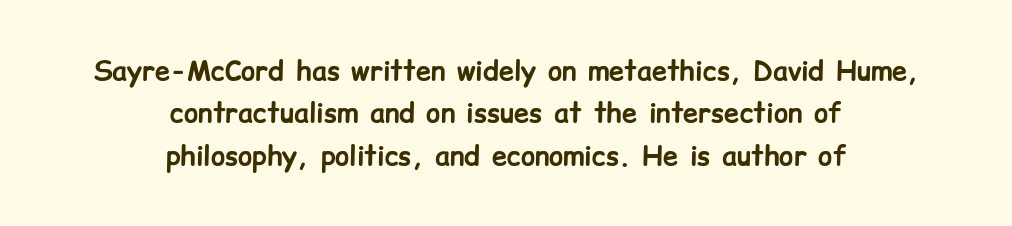
Plenty of ink on the page — the face is bold. The rendering positions every line midway between the sides. Underlining? Definitely not there. Ordinary non-slanted type is in use. There is no visible air inserted between adjacent glyphs.
